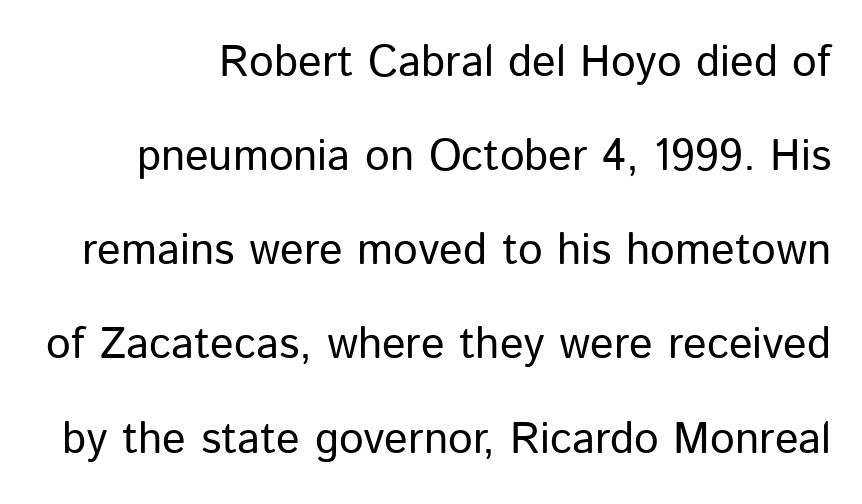
Weight: in the light-to-regular range. Short note: letters normally spaced. A bare baseline throughout the passage. Stroke terminals: plain, sans-serif.
